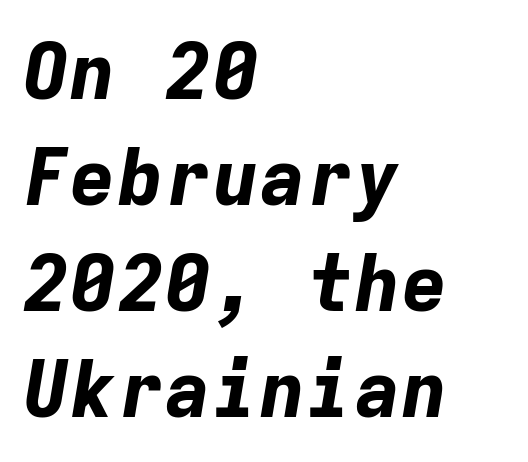
Italic? Definitely — the glyphs are oblique. The horizontal fit of the characters is conventional and even. Line starts are locked; line ends wander. These lines are rendered in a fixed-pitch font. You'd pick this weight for a headline — it's a proper bold. Evenly set lines give the paragraph a standard silhouette.
